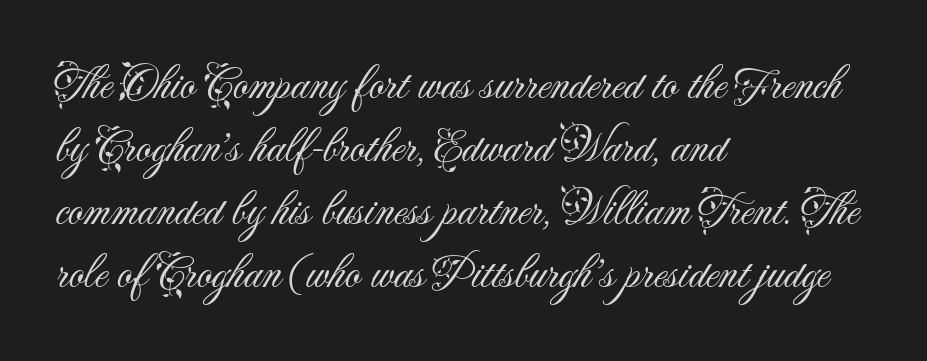
The image shows 47 px light sans-serif type; set left-aligned, normal line spacing (1.34x), normal letter spacing, not underlined; medium stroke contrast and a small x-height.
